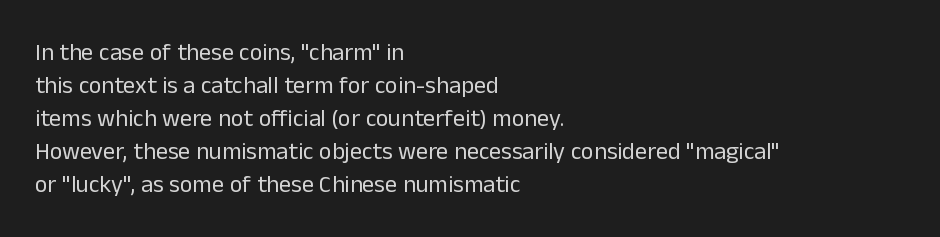
Q: Is the text bold? A: No.
Q: Is the text italic (slanted)? A: No, it is upright.
Q: Is the text underlined? A: No.
Q: How is the paragraph aligned? A: Left-aligned.
Q: Is the spacing between letters normal or unusually wide? A: Normal.
Q: Is the spacing between lines tight, normal or loose? A: Normal.
